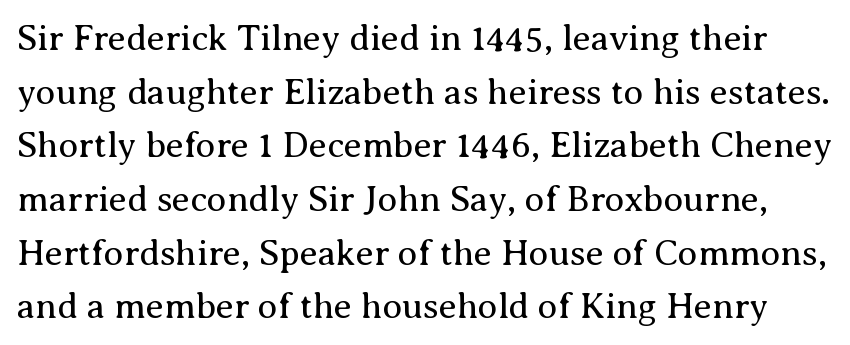
{"serif": "yes", "italic": "no", "bold": "no", "weight": "regular", "width": "normal", "stroke_contrast": "medium", "x_height": "medium", "monospaced": "no", "underline": "no", "line_spacing": "normal", "line_spacing_ratio": 1.49, "letter_spacing": "normal", "letter_spacing_em": 0.0, "glyph_px": 36}
